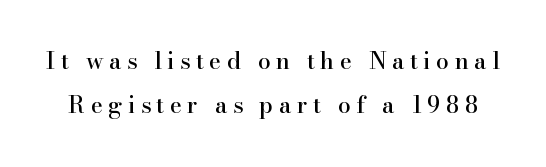
{"italic": "no", "underline": "no", "line_spacing": "loose", "line_spacing_ratio": 1.93, "letter_spacing": "wide", "letter_spacing_em": 0.24, "glyph_px": 23}
